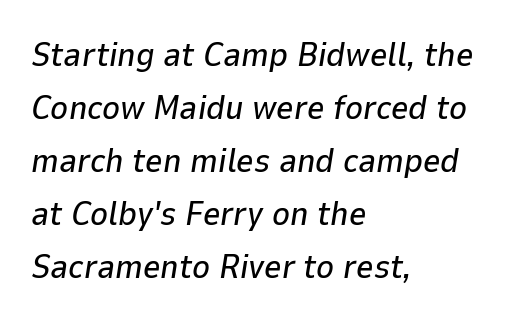
Q: Is the text italic (slanted)? A: Yes, it leans right by about 9 degrees.
Q: Is the text underlined? A: No.
Q: How is the paragraph aligned? A: Left-aligned.
Q: Is the spacing between letters normal or unusually wide? A: Normal.
Q: Is the spacing between lines tight, normal or loose? A: Normal.
Q: Width (condensed, normal, or wide)? A: Normal.
Q: Stroke contrast? A: Low.
Q: x-height? A: Medium.
Q: Monospaced? A: No.
